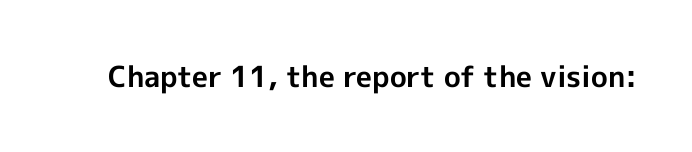
{"serif": "no", "italic": "no", "bold": "yes", "weight": "bold", "width": "normal", "x_height": "medium", "monospaced": "no", "underline": "no", "letter_spacing": "normal", "letter_spacing_em": 0.0, "glyph_px": 29}
